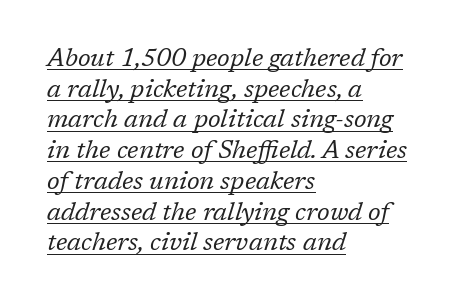
The image shows 25 px text type, italic (leaning right); set left-aligned, line spacing 1.23x, normal letter spacing, underlined.
